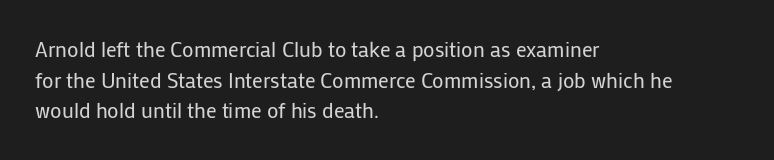
{"italic": "no", "bold": "no", "underline": "no", "align": "left", "line_spacing": "normal", "line_spacing_ratio": 1.46, "letter_spacing": "normal", "letter_spacing_em": 0.0, "glyph_px": 21}
